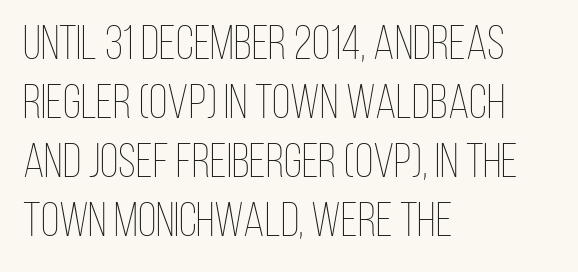
{"italic": "no", "bold": "no", "weight": "thin", "width": "condensed", "stroke_contrast": "low", "x_height": "large", "monospaced": "no", "underline": "no", "align": "left", "line_spacing_ratio": 1.23, "letter_spacing": "normal", "letter_spacing_em": 0.0, "glyph_px": 48}
